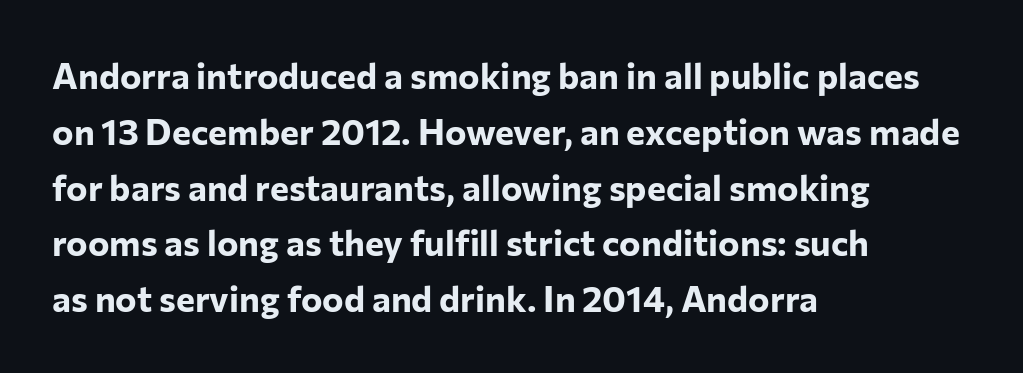
The image shows 36 px bold sans-serif type, upright; set left-aligned, normal line spacing (1.55x), normal letter spacing, not underlined; low stroke contrast and a medium x-height.
